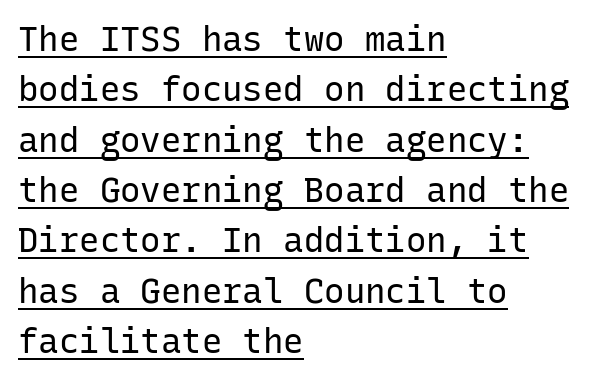
The image shows 34 px regular-weight sans-serif type, upright, monospaced; set left-aligned, normal line spacing (1.48x), normal letter spacing, underlined; low stroke contrast and a medium x-height.
